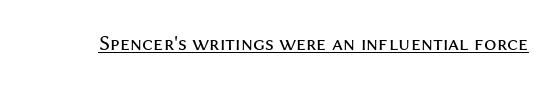
{"italic": "no", "bold": "no", "underline": "yes", "letter_spacing": "normal", "letter_spacing_em": 0.0, "glyph_px": 22}
